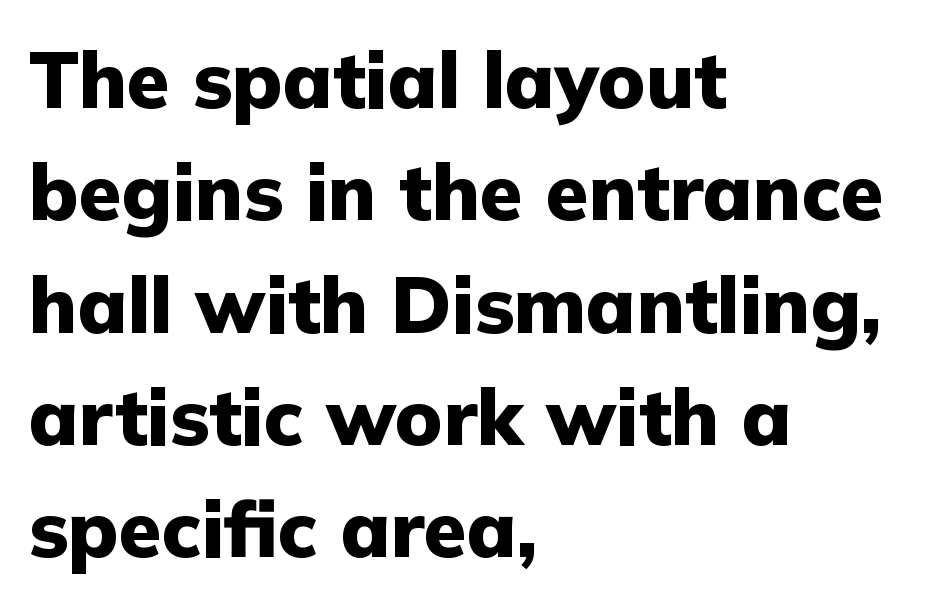
This rendering employs a face without finishing strokes, i.e., a sans-serif. You could call the tracking neutral — neither tight nor loose. Rendered with straight, roman letterforms. Line spacing here is normal. The paragraph has a hard left edge and a soft right edge. The foot of each line stays bare and open.
